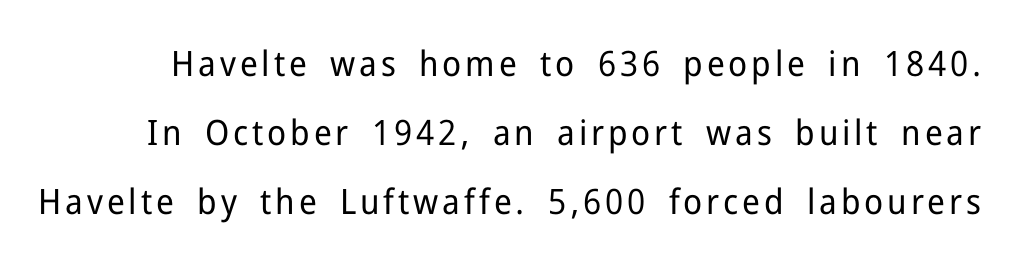
The image shows 35 px regular-weight sans-serif type, upright; set loose line spacing (1.97x), not underlined; low stroke contrast and a medium x-height.
